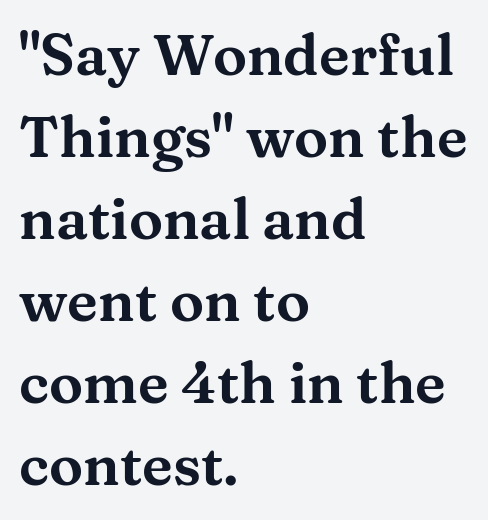
Typeset ragged right — the left edge is the straight one. You could not count columns in this text — the font is proportionally spaced. The space beneath each line is pristine and unruled. Yep, those are serifs on the letters. These lines sit exactly where default settings would place them.
